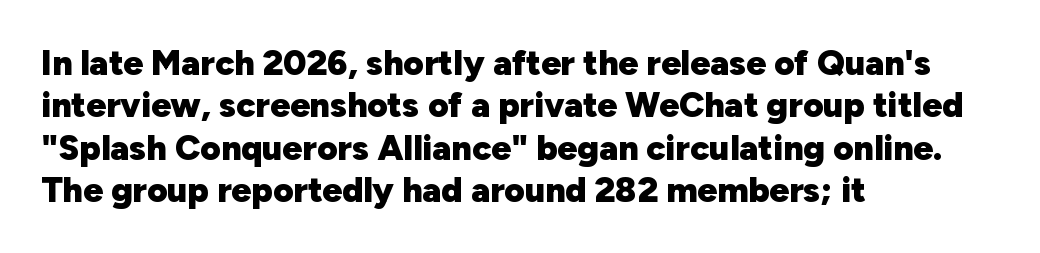
{"serif": "no", "italic": "no", "bold": "yes", "weight": "heavy", "width": "normal", "stroke_contrast": "low", "x_height": "medium", "monospaced": "no", "underline": "no", "align": "left", "line_spacing_ratio": 1.21, "letter_spacing": "normal", "letter_spacing_em": 0.0, "glyph_px": 35}
